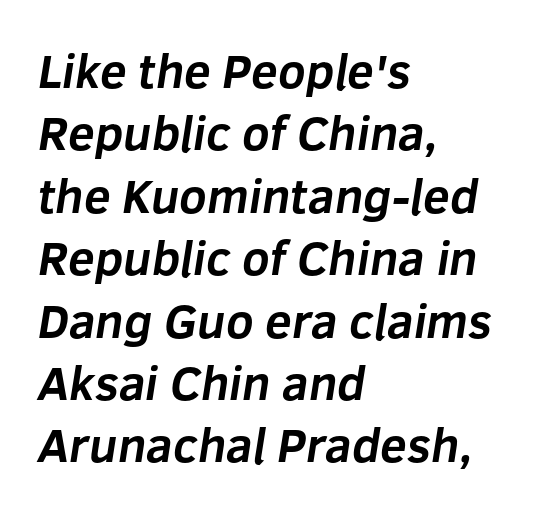
Q: Is the text bold? A: Yes.
Q: Is the typeface a serif or a sans-serif typeface? A: Sans-serif.
Q: Is the text underlined? A: No.
Q: How is the paragraph aligned? A: Left-aligned.
Q: Is the spacing between letters normal or unusually wide? A: Normal.
Q: Is the spacing between lines tight, normal or loose? A: Normal.
Q: Width (condensed, normal, or wide)? A: Normal.
Q: Stroke contrast? A: Low.
Q: x-height? A: Medium.
Q: Monospaced? A: No.
